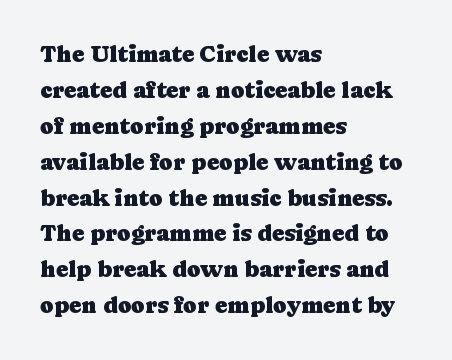
The passage shown has conventional tracking throughout. The axis of the letterforms is exactly vertical. In CSS terms this would be text-align: left. The area under the type is left untouched.
